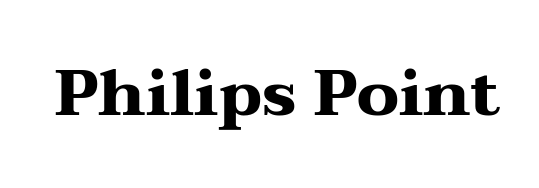
The image shows 65 px heavy, wide serif type, upright; set normal letter spacing, not underlined; medium stroke contrast and a medium x-height.
